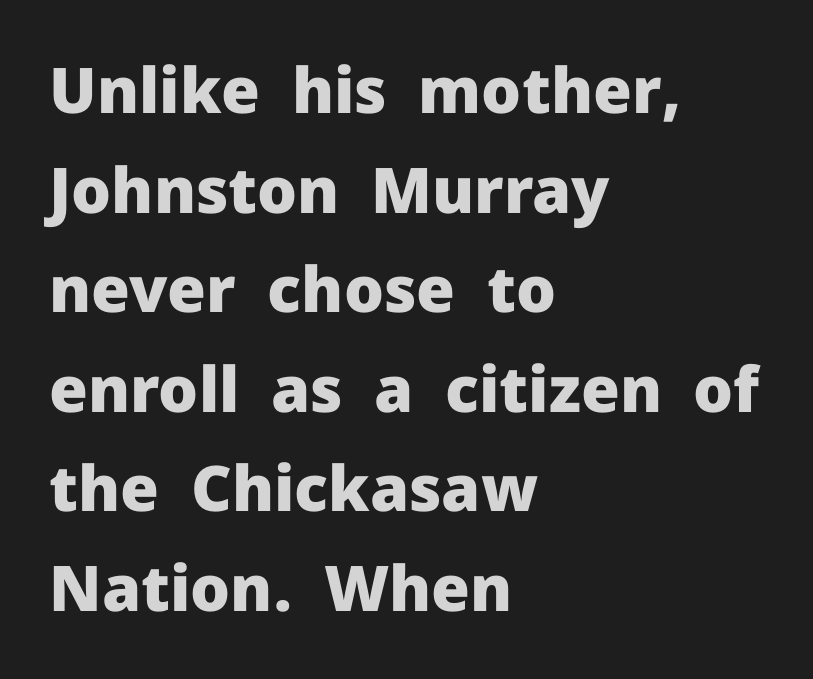
The image shows 63 px heavy sans-serif type, upright; set left-aligned, normal line spacing (1.58x), normal letter spacing, not underlined; low stroke contrast and a medium x-height.
